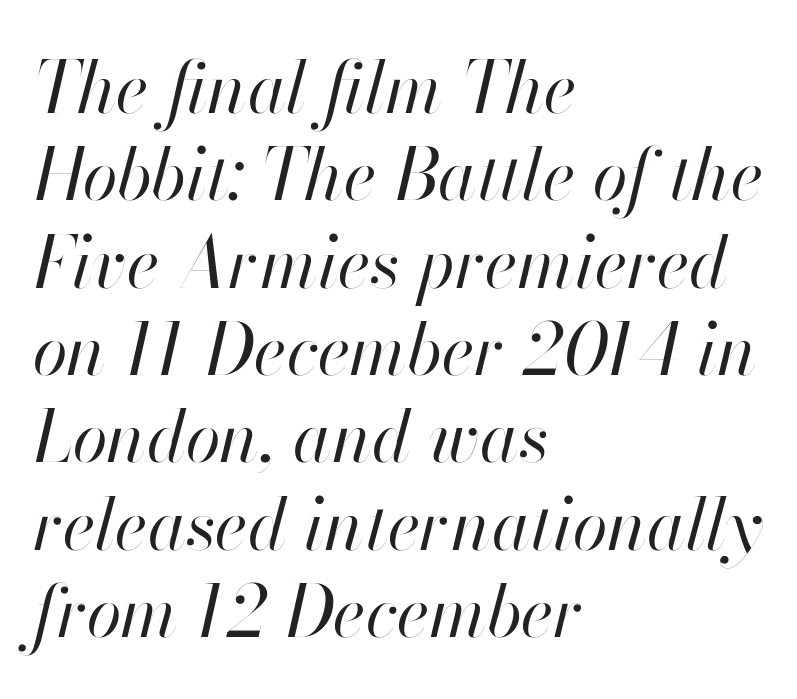
{"italic": "yes", "lean": "right", "slant_degrees": 13, "bold": "no", "weight": "regular", "width": "normal", "stroke_contrast": "high", "x_height": "small", "monospaced": "no", "underline": "no", "align": "left", "line_spacing_ratio": 1.23, "letter_spacing": "normal", "letter_spacing_em": 0.0, "glyph_px": 71}
